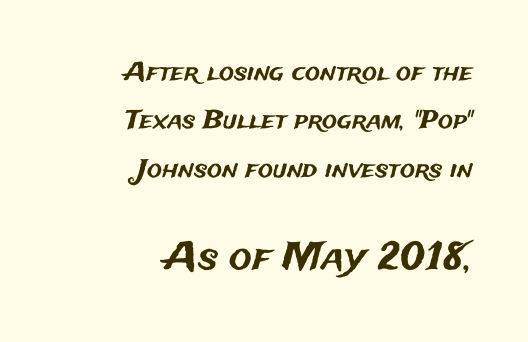
{"serif": "no", "width": "normal", "stroke_contrast": "medium", "x_height": "medium", "monospaced": "no", "underline": "no", "align": "right", "line_spacing": "loose", "line_spacing_ratio": 1.94, "letter_spacing": "normal", "letter_spacing_em": 0.0, "larger_block": "second", "size_ratio": 1.52, "glyph_px": 38}
